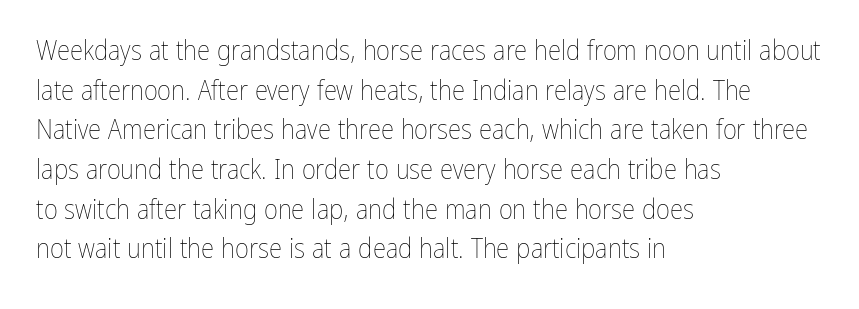
Notice how descenders clear the ascenders below comfortably — that's standard leading. Inter-character spacing is left at the font's built-in metrics. Bare-footed words on every line. The strokes are not fattened; the text isn't bold. A student would call this left alignment; a typographer would say flush left, rag right.
